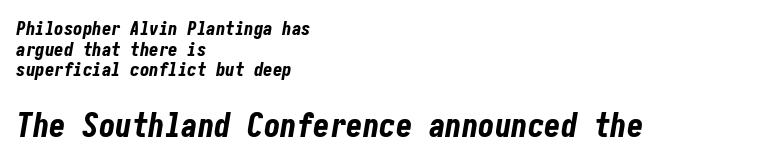
Q: Is the text bold? A: Yes.
Q: Is the text italic (slanted)? A: Yes, it leans right by about 10 degrees.
Q: Is the text underlined? A: No.
Q: How is the paragraph aligned? A: Left-aligned.
Q: Is the spacing between letters normal or unusually wide? A: Normal.
Q: Is the spacing between lines tight, normal or loose? A: Tight.
Q: Which block of text is set in a larger size, the first (top) or the second (bottom)? A: The second (bottom) one.
Q: Width (condensed, normal, or wide)? A: Condensed.
Q: Stroke contrast? A: Low.
Q: x-height? A: Medium.
